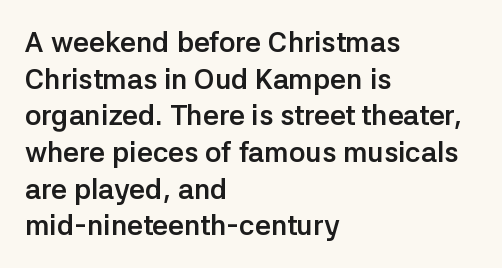
Q: Is the text bold? A: Yes.
Q: Is the text italic (slanted)? A: No, it is upright.
Q: Is the typeface a serif or a sans-serif typeface? A: Sans-serif.
Q: Is the text underlined? A: No.
Q: How is the paragraph aligned? A: Left-aligned.
Q: Is the spacing between letters normal or unusually wide? A: Normal.
Q: Is the spacing between lines tight, normal or loose? A: Normal.
Q: Width (condensed, normal, or wide)? A: Normal.
Q: Stroke contrast? A: Low.
Q: x-height? A: Medium.
Q: Monospaced? A: No.
